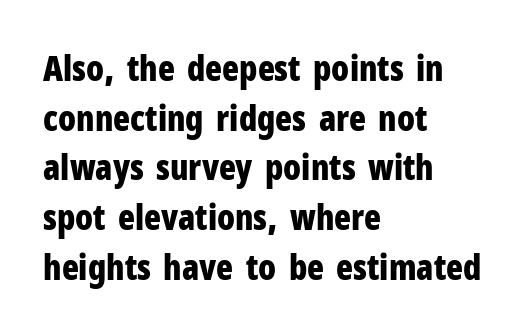
{"serif": "no", "italic": "no", "bold": "yes", "weight": "bold", "width": "condensed", "stroke_contrast": "low", "x_height": "medium", "monospaced": "no", "underline": "no", "align": "left", "line_spacing": "normal", "line_spacing_ratio": 1.42, "letter_spacing": "normal", "letter_spacing_em": 0.0, "glyph_px": 35}
